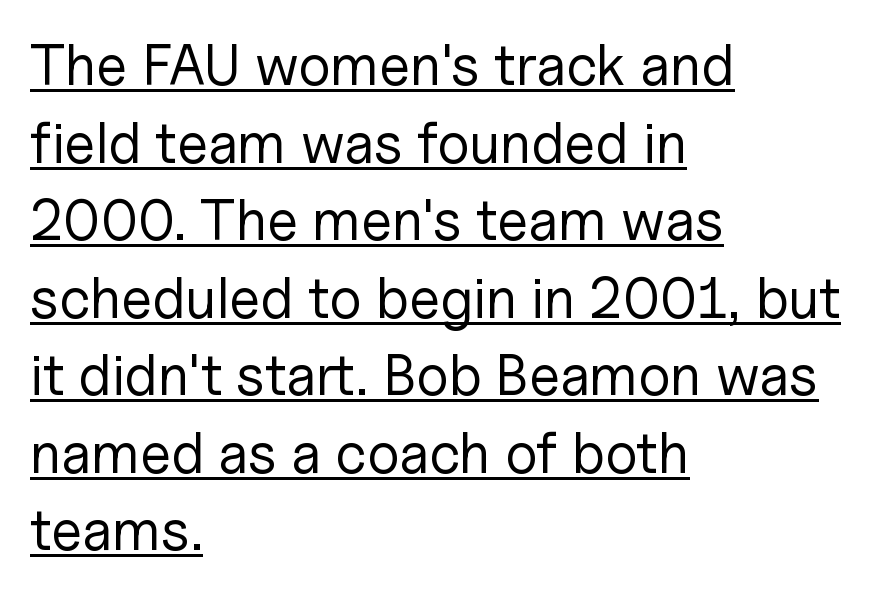
The image shows 57 px regular-weight sans-serif type, upright; set left-aligned, normal line spacing (1.36x), normal letter spacing, underlined; low stroke contrast and a medium x-height.
